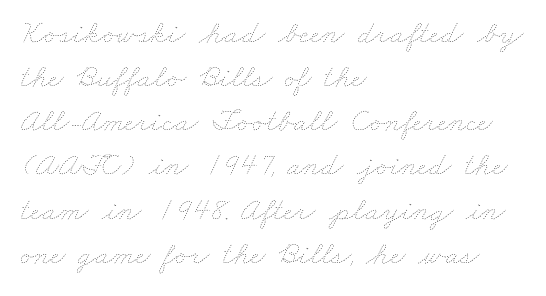
{"bold": "no", "weight": "thin", "width": "wide", "stroke_contrast": "low", "x_height": "small", "monospaced": "no", "underline": "no", "align": "left", "line_spacing": "normal", "line_spacing_ratio": 1.38, "letter_spacing": "normal", "letter_spacing_em": 0.0, "glyph_px": 32}
